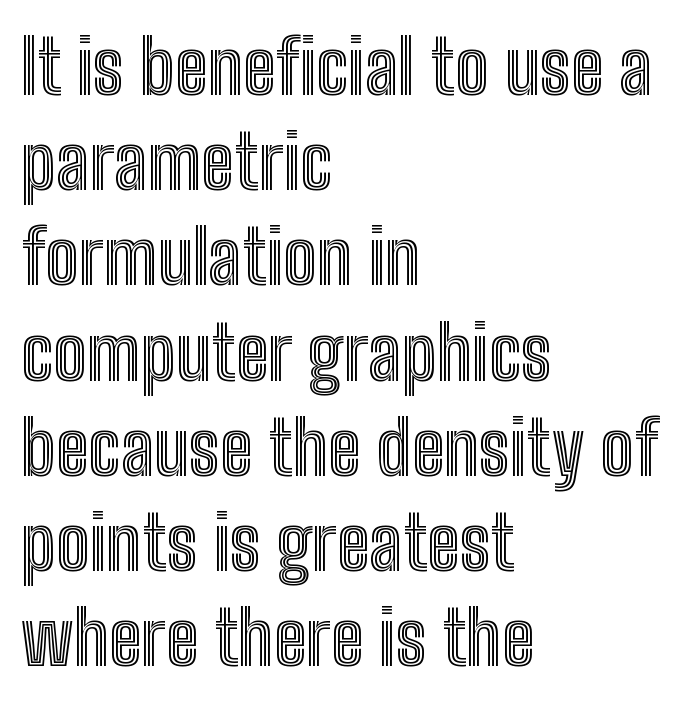
{"italic": "no", "width": "condensed", "x_height": "medium", "monospaced": "no", "underline": "no", "align": "left", "line_spacing": "normal", "line_spacing_ratio": 1.27, "letter_spacing": "normal", "letter_spacing_em": 0.0, "glyph_px": 75}
